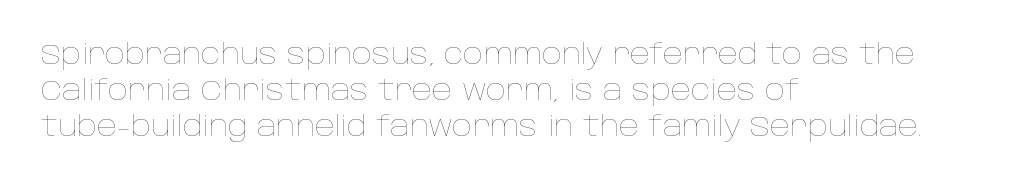
Character widths vary here, with narrow letters taking less room than wide ones. Counters stay open thanks to moderate or lighter strokes. Notice how descenders clear the ascenders below comfortably — that's standard leading. Upright lettering throughout. Caption: multi-line text, flush left, ragged right. The specimen omits any rule beneath the text block's lines.
